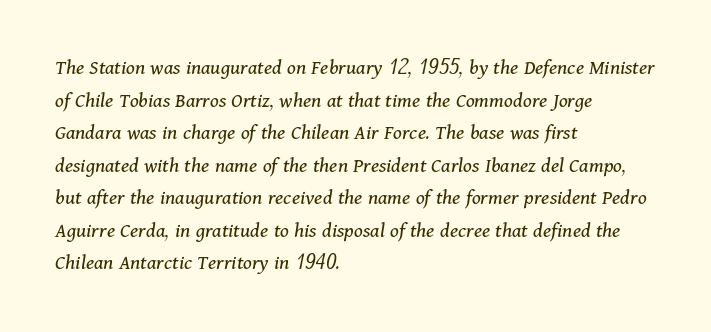
Q: Is the text bold? A: No.
Q: Is the text italic (slanted)? A: Yes, it leans right by about 11 degrees.
Q: Is the text underlined? A: No.
Q: How is the paragraph aligned? A: Left-aligned.
Q: Is the spacing between letters normal or unusually wide? A: Normal.
Q: Is the spacing between lines tight, normal or loose? A: Normal.
